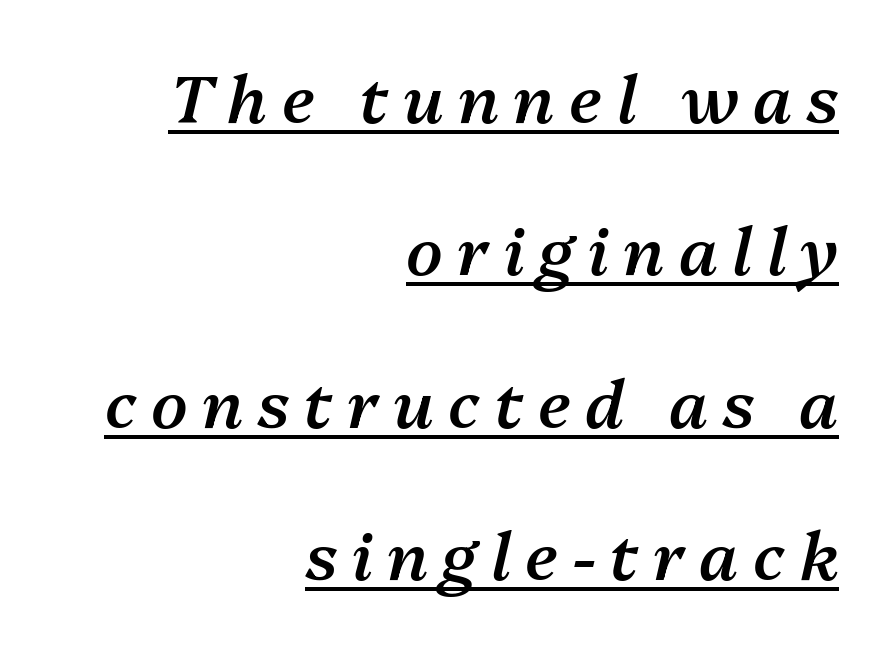
{"italic": "yes", "lean": "right", "slant_degrees": 13, "bold": "semi", "weight": "semibold", "width": "normal", "stroke_contrast": "medium", "x_height": "medium", "monospaced": "no", "underline": "yes", "align": "right", "line_spacing": "loose", "line_spacing_ratio": 2.31, "letter_spacing": "wide", "letter_spacing_em": 0.22, "glyph_px": 66}
